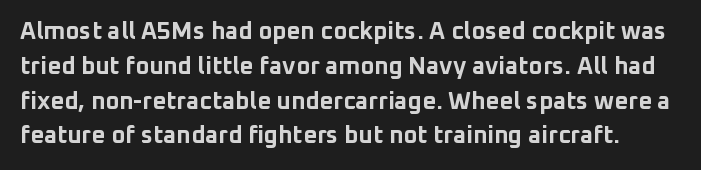
The image shows 24 px bold type, upright; set normal line spacing (1.45x), normal letter spacing, not underlined.
